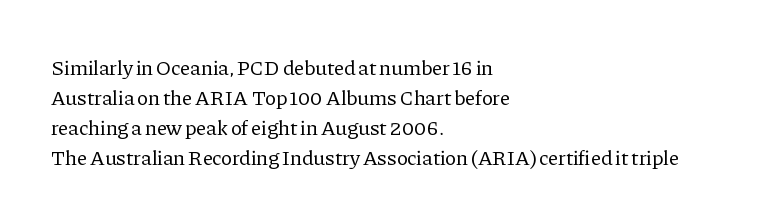
Q: Is the text bold? A: No.
Q: Is the text italic (slanted)? A: No, it is upright.
Q: Is the text underlined? A: No.
Q: How is the paragraph aligned? A: Left-aligned.
Q: Is the spacing between letters normal or unusually wide? A: Normal.
Q: Is the spacing between lines tight, normal or loose? A: Normal.
